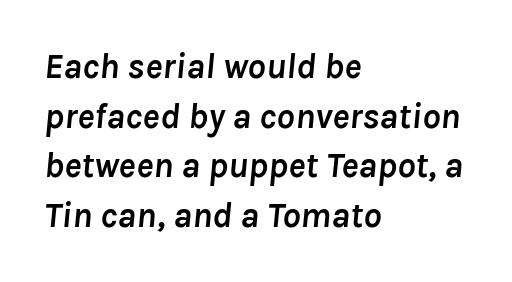
Beneath every word, the page is bare. Tracking here is standard; glyphs follow each other at the usual distance. Think of a printed novel: that variable character pitch is what you see here. Leading matches the norm, producing a regular column. Which margin do the lines hug? The left one — the right edge is uneven.
